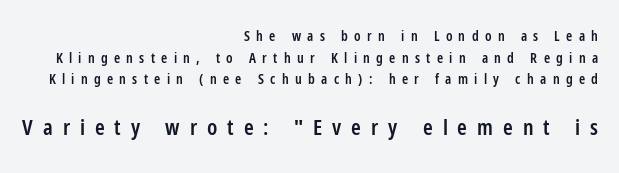
Small over large — that's the arrangement of the two blocks here. This rendering features lettering with no underline. This is roman type, the default non-slanted kind. Notice the strokes are somewhat thickened but not fully heavy: this is a semibold.
